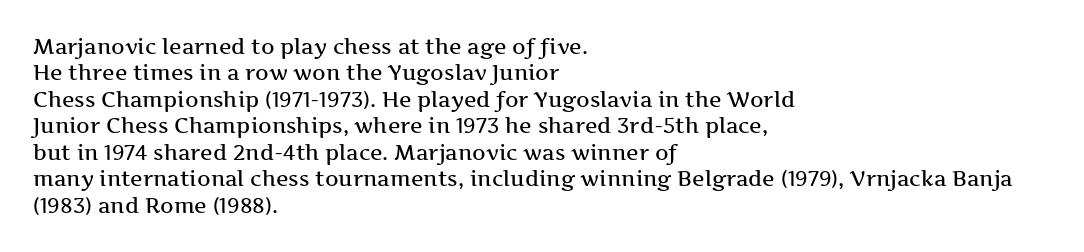
The image shows 21 px text type, upright; set left-aligned, normal line spacing (1.26x), normal letter spacing, not underlined.
